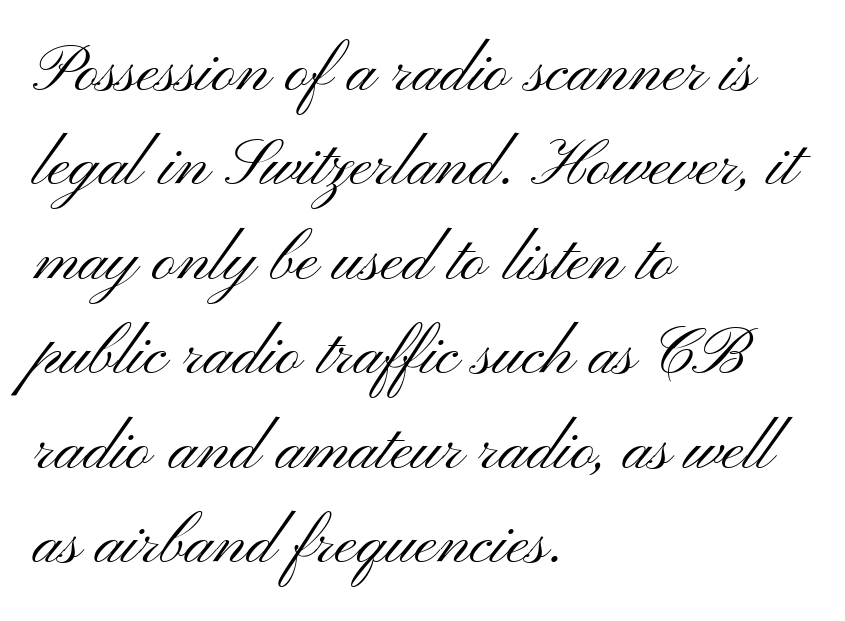
This block has exactly the height ordinary leading produces. Here the designer chose a conventional face with non-uniform glyph widths. Underline: absent. Note: no serifs on the glyphs.
